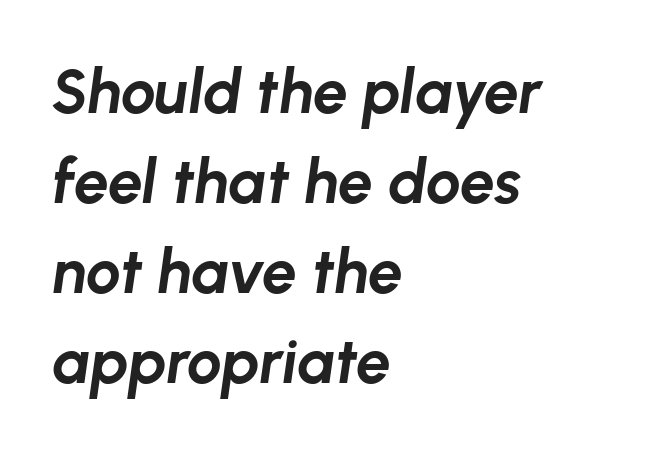
The image shows 62 px bold type, italic (leaning right); set left-aligned, normal line spacing (1.45x), normal letter spacing, not underlined; low stroke contrast and a medium x-height.
